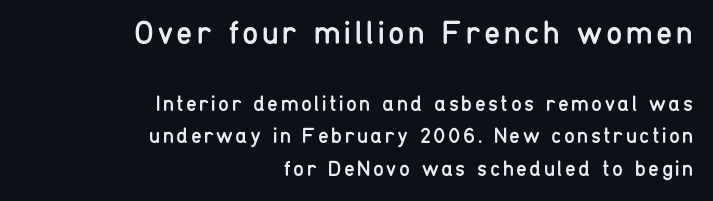
The glyphs in this specimen are sans serif. Italic? Not at all — the glyphs are vertical. The letters in the upper block stand taller than those in the block below. In CSS terms this would be text-align: right. Horizontal bands of white between lines are of average thickness.
